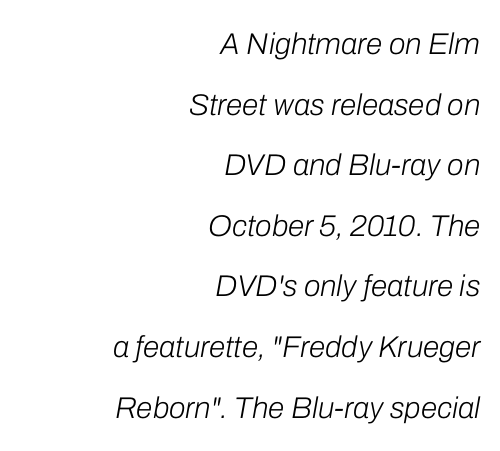
Q: Is the text bold? A: No.
Q: Is the text italic (slanted)? A: Yes, it leans right by about 10 degrees.
Q: Is the text underlined? A: No.
Q: How is the paragraph aligned? A: Right-aligned.
Q: Is the spacing between letters normal or unusually wide? A: Normal.
Q: Is the spacing between lines tight, normal or loose? A: Loose.
Q: Width (condensed, normal, or wide)? A: Normal.
Q: Stroke contrast? A: Low.
Q: x-height? A: Medium.
Q: Monospaced? A: No.
